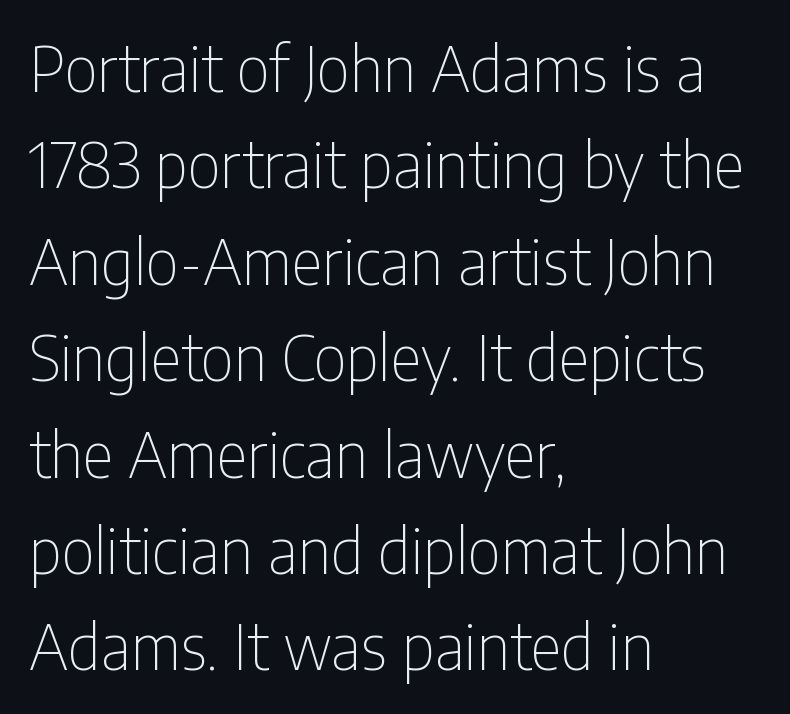
{"serif": "no", "italic": "no", "bold": "no", "weight": "thin", "width": "condensed", "stroke_contrast": "low", "x_height": "medium", "monospaced": "no", "underline": "no", "align": "left", "line_spacing": "normal", "line_spacing_ratio": 1.58, "letter_spacing": "normal", "letter_spacing_em": 0.0, "glyph_px": 61}
